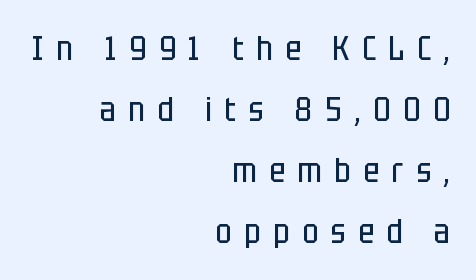
Teacher's note: observe the even right margin — that is flush-right alignment. Spacing verdict: proportional, widths tailored to each character. The lettering stays uniformly vertical, giving the passage a roman look. Decoration check: the copy has no underline.
